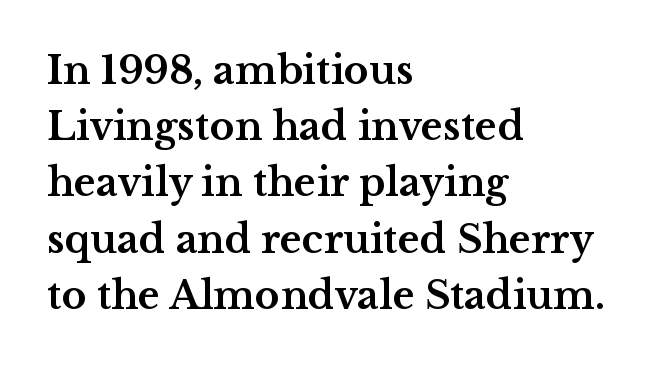
Q: Is the text bold? A: Yes.
Q: Is the text italic (slanted)? A: No, it is upright.
Q: Is the typeface a serif or a sans-serif typeface? A: Serif.
Q: Is the text underlined? A: No.
Q: How is the paragraph aligned? A: Left-aligned.
Q: Is the spacing between letters normal or unusually wide? A: Normal.
Q: Is the spacing between lines tight, normal or loose? A: Normal.
Q: Width (condensed, normal, or wide)? A: Wide.
Q: Stroke contrast? A: Medium.
Q: x-height? A: Medium.
Q: Monospaced? A: No.
